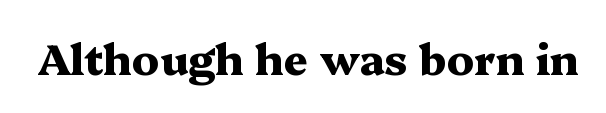
{"serif": "yes", "italic": "no", "bold": "yes", "weight": "heavy", "width": "wide", "stroke_contrast": "medium", "x_height": "medium", "monospaced": "no", "underline": "no", "letter_spacing": "normal", "letter_spacing_em": 0.0, "glyph_px": 42}
